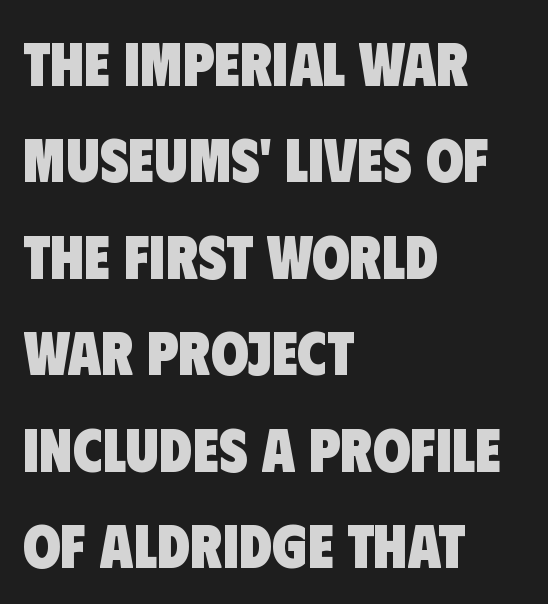
{"serif": "no", "bold": "yes", "weight": "heavy", "width": "condensed", "stroke_contrast": "low", "x_height": "large", "monospaced": "no", "underline": "no", "align": "left", "line_spacing": "normal", "line_spacing_ratio": 1.58, "letter_spacing": "normal", "letter_spacing_em": 0.0, "glyph_px": 61}
